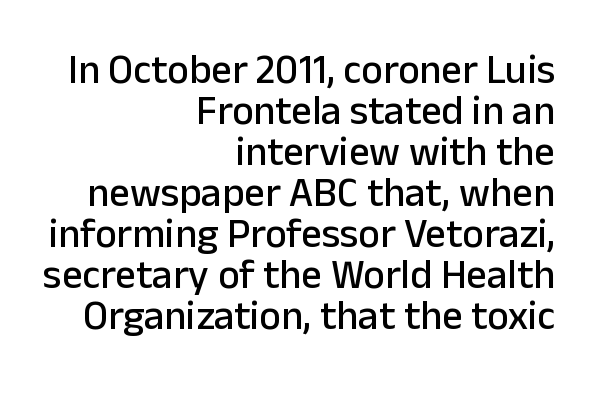
{"serif": "no", "italic": "no", "width": "normal", "stroke_contrast": "low", "x_height": "medium", "monospaced": "no", "underline": "no", "align": "right", "line_spacing": "tight", "line_spacing_ratio": 1.0, "letter_spacing": "normal", "letter_spacing_em": 0.0, "glyph_px": 41}
